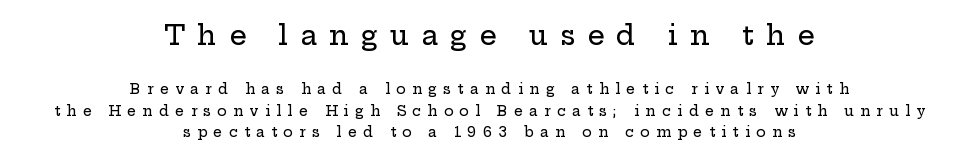
Q: Is the text italic (slanted)? A: No, it is upright.
Q: Is the text underlined? A: No.
Q: How is the paragraph aligned? A: Centered.
Q: Is the spacing between letters normal or unusually wide? A: Unusually wide.
Q: Is the spacing between lines tight, normal or loose? A: Normal.
Q: Which block of text is set in a larger size, the first (top) or the second (bottom)? A: The first (top) one.
